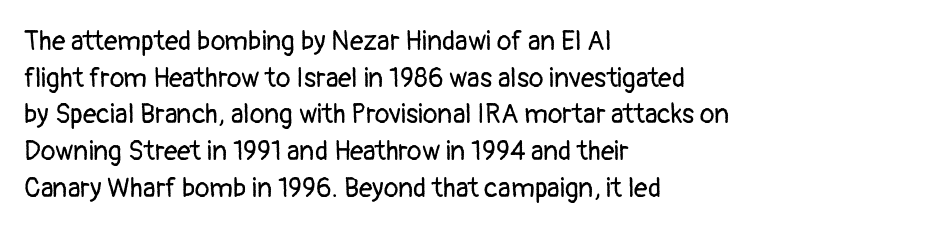
{"italic": "no", "bold": "no", "underline": "no", "align": "left", "line_spacing": "normal", "line_spacing_ratio": 1.36, "letter_spacing": "normal", "letter_spacing_em": 0.0, "glyph_px": 27}
